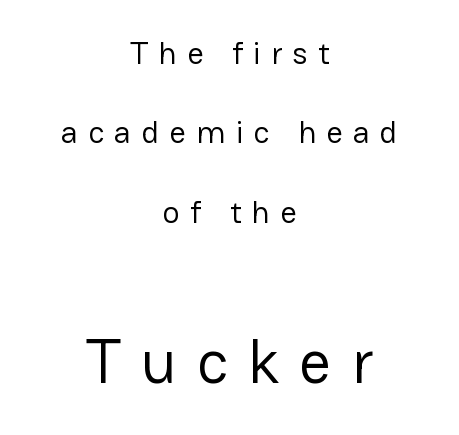
{"serif": "no", "italic": "no", "bold": "no", "weight": "regular", "width": "normal", "stroke_contrast": "low", "x_height": "medium", "monospaced": "no", "underline": "no", "align": "center", "line_spacing": "loose", "line_spacing_ratio": 2.48, "letter_spacing": "wide", "letter_spacing_em": 0.32, "larger_block": "second", "size_ratio": 1.97, "glyph_px": 63}
